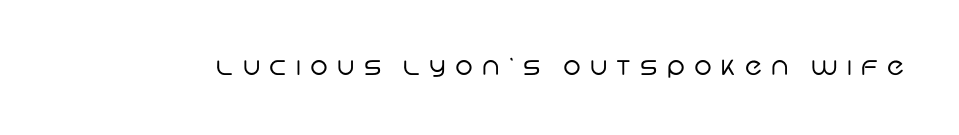
{"bold": "no", "underline": "no", "letter_spacing": "wide", "letter_spacing_em": 0.37, "glyph_px": 25}
